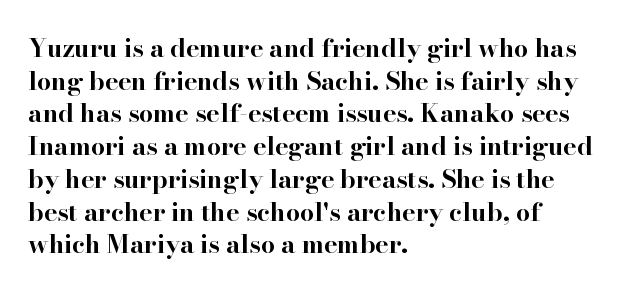
You could call the tracking neutral — neither tight nor loose. Ordinary non-slanted type is in use. Heavy, bold letterforms. Does the copy run flush right? No — it runs flush left. Regular leading.
